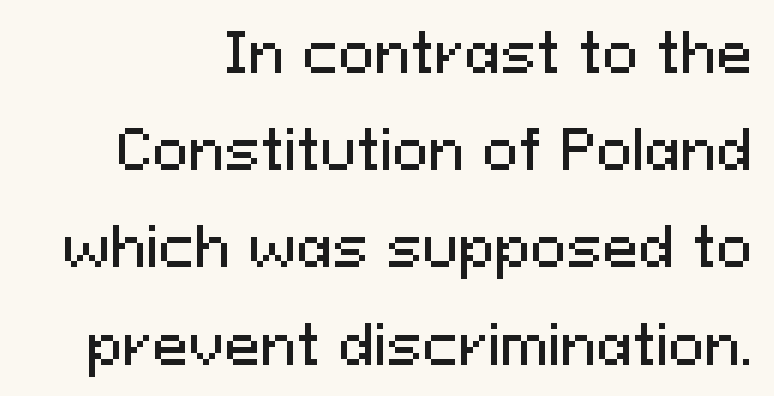
This is roman type, the default non-slanted kind. Compared with typical body copy, the letter spacing here is the same. Classification — sans serif. Plain, unruled lines of type.
